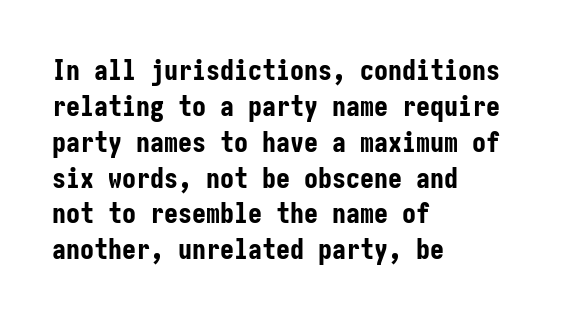
The face used here is a sans, in the tradition of grotesques and geometrics. Do the letters lean? They stand straight. Heavy, bold letterforms. The setting favours the left margin, as ordinary paragraphs usually do. Between one letter and the next there's only the usual sliver of space.
